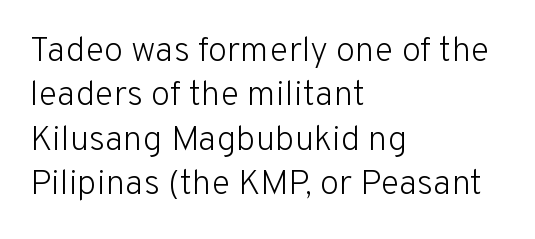
{"serif": "no", "italic": "no", "bold": "no", "weight": "light", "width": "normal", "stroke_contrast": "low", "x_height": "medium", "monospaced": "no", "underline": "no", "align": "left", "line_spacing": "normal", "line_spacing_ratio": 1.27, "letter_spacing": "normal", "letter_spacing_em": 0.0, "glyph_px": 35}
